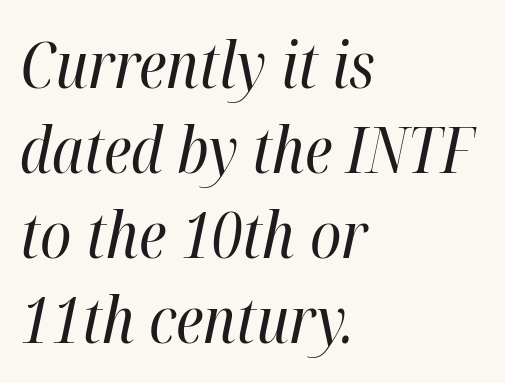
The image shows 63 px regular-weight, condensed type, italic (leaning right); set left-aligned, normal line spacing (1.35x), normal letter spacing, not underlined; high stroke contrast and a medium x-height.
